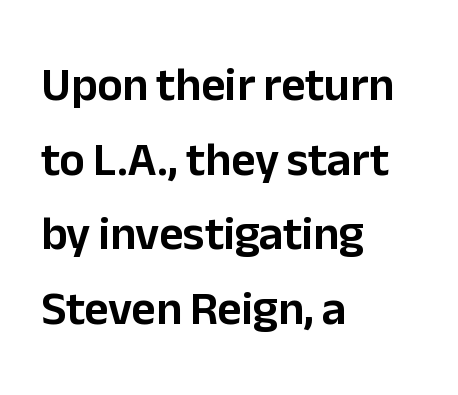
{"serif": "no", "italic": "no", "width": "normal", "stroke_contrast": "low", "x_height": "medium", "monospaced": "no", "underline": "no", "align": "left", "line_spacing": "normal", "line_spacing_ratio": 1.59, "letter_spacing": "normal", "letter_spacing_em": 0.0, "glyph_px": 47}
